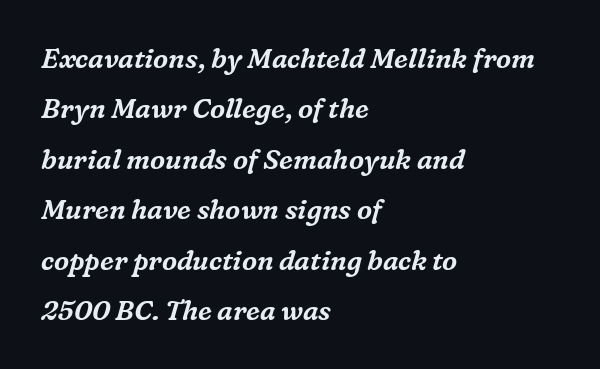
Any mark beneath the type? The region is blank. Is the type slanted? Yes — the strokes lean at a clear angle. The rendering anchors every line to the left-hand side. Letter spacing: default.
